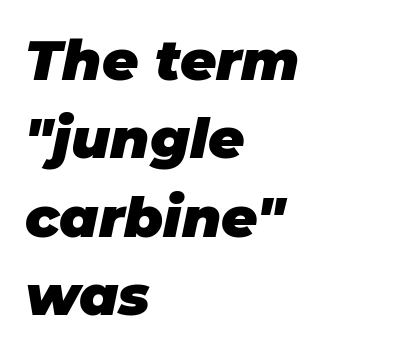
Nobody touched the tracking dial on this one. What's the leading like? Ordinary, nothing unusual. Emphasis by weight is at full strength: bold. Is this a fixed-width face? No — the glyphs have proportional, varying widths. No word sits above an underline.
